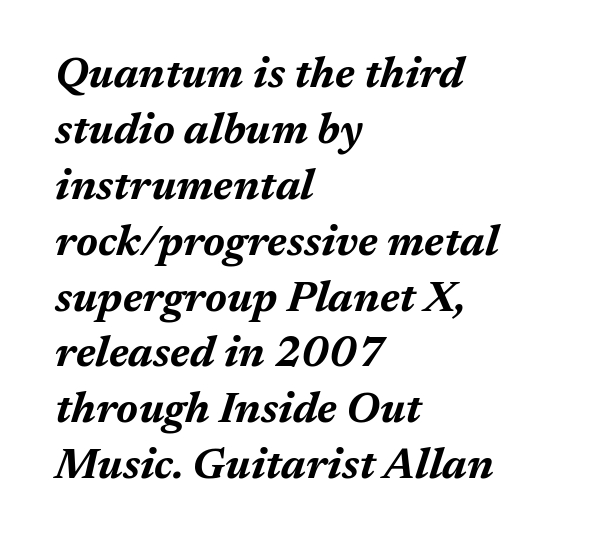
Successive baselines arrive at the customary interval. Is the type slanted? Yes — the strokes lean at a clear angle. If you drew a ruler down the left edge, every line would touch it. Varying glyph widths throughout — classic text-font behaviour. The gaps between neighbouring characters are ordinary and unremarkable. Each glyph is drawn with heavy, bold strokes.
